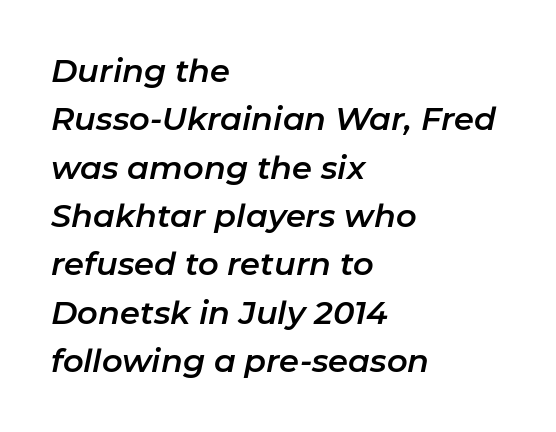
{"italic": "yes", "lean": "right", "slant_degrees": 11, "width": "normal", "stroke_contrast": "low", "x_height": "medium", "monospaced": "no", "underline": "no", "align": "left", "line_spacing": "normal", "line_spacing_ratio": 1.51, "letter_spacing": "normal", "letter_spacing_em": 0.0, "glyph_px": 32}
